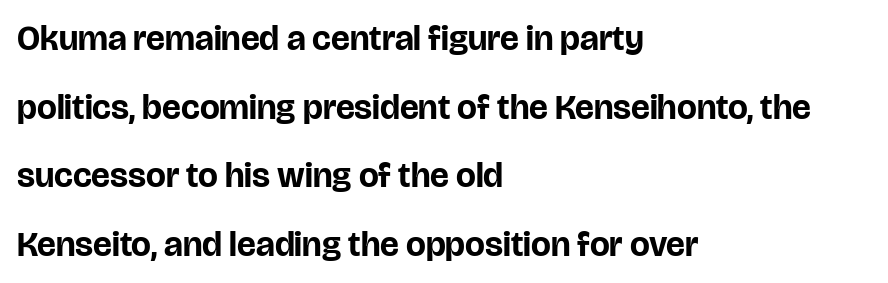
The image shows 35 px bold sans-serif type, upright; set left-aligned, loose line spacing (1.96x), normal letter spacing, not underlined; low stroke contrast and a large x-height.
